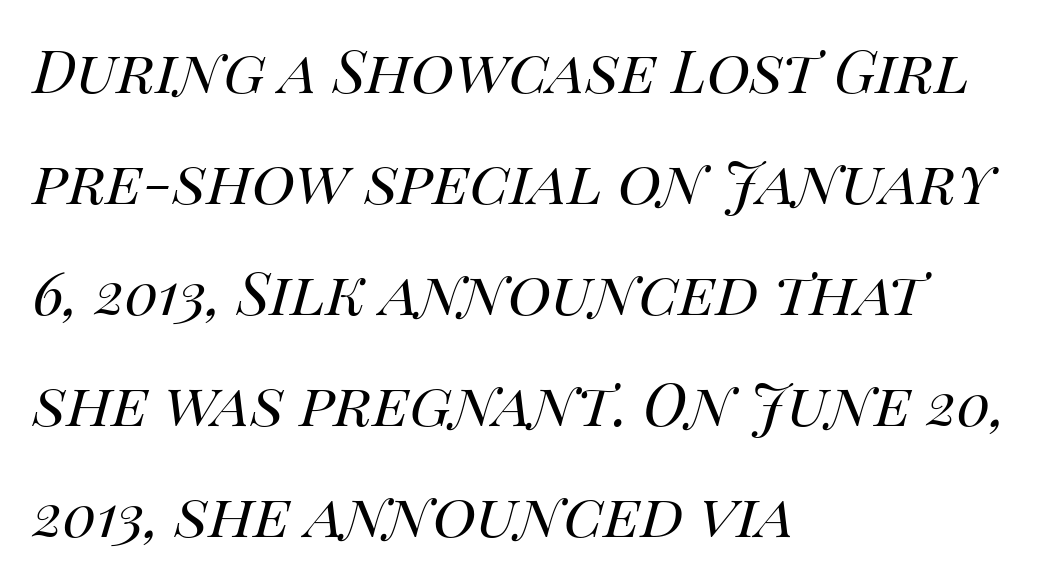
{"italic": "yes", "lean": "right", "slant_degrees": 14, "bold": "no", "weight": "regular", "width": "normal", "stroke_contrast": "high", "x_height": "large", "monospaced": "no", "underline": "no", "align": "left", "line_spacing": "normal", "line_spacing_ratio": 1.5, "letter_spacing": "normal", "letter_spacing_em": 0.0, "glyph_px": 74}
